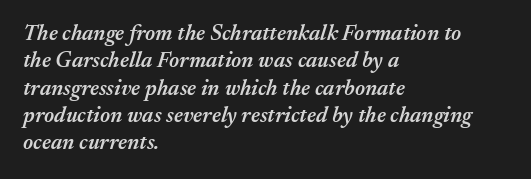
The image shows 22 px text type, italic (leaning right); set left-aligned, line spacing 1.24x, normal letter spacing, not underlined.
